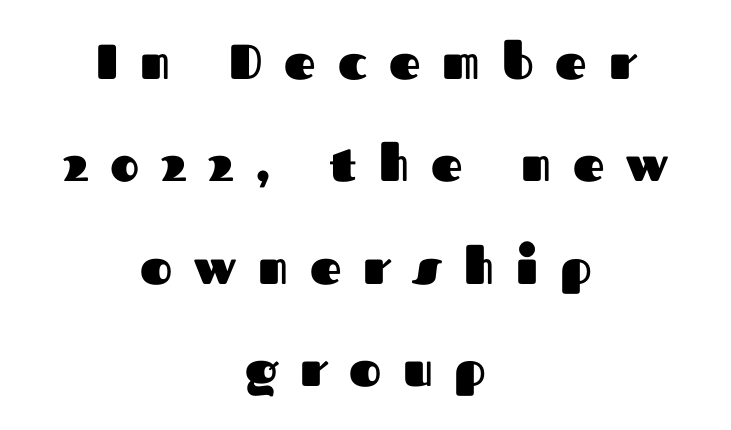
Q: Is the text bold? A: Yes.
Q: Is the text italic (slanted)? A: No, it is upright.
Q: Is the typeface a serif or a sans-serif typeface? A: Sans-serif.
Q: Is the text underlined? A: No.
Q: How is the paragraph aligned? A: Centered.
Q: Is the spacing between letters normal or unusually wide? A: Unusually wide.
Q: Is the spacing between lines tight, normal or loose? A: Loose.
Q: Width (condensed, normal, or wide)? A: Normal.
Q: Stroke contrast? A: Medium.
Q: x-height? A: Medium.
Q: Monospaced? A: No.
